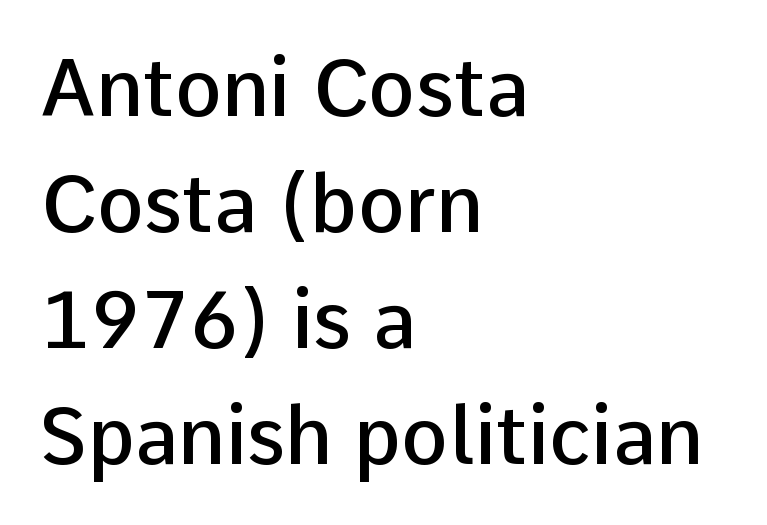
The image shows 79 px semibold sans-serif type, upright; set left-aligned, normal line spacing (1.47x), normal letter spacing, not underlined; low stroke contrast and a medium x-height.
